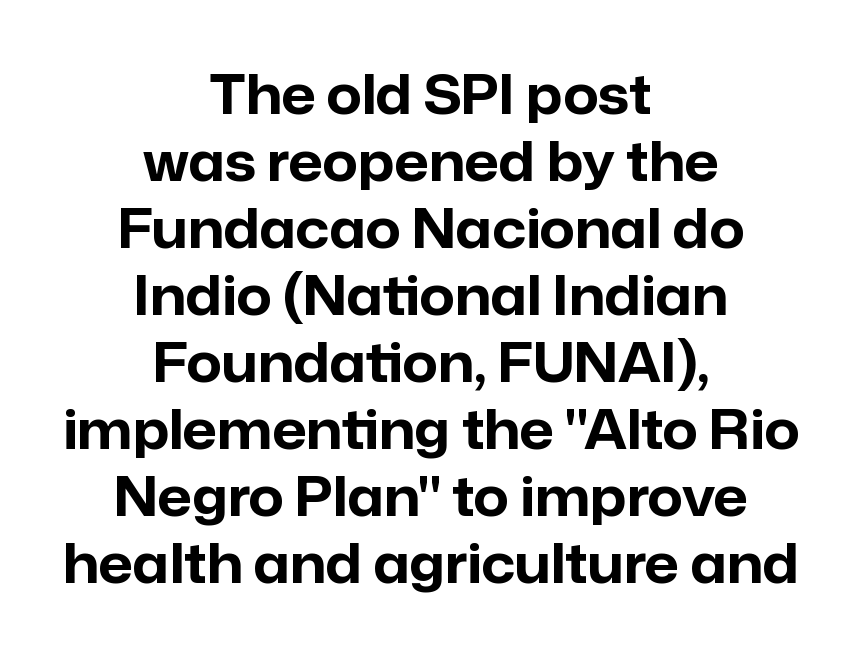
The image shows 54 px bold sans-serif type, upright; set centered, line spacing 1.24x, normal letter spacing, not underlined; low stroke contrast and a medium x-height.
